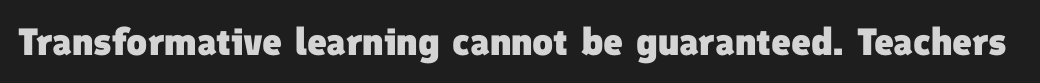
The image shows 38 px heavy sans-serif type; set normal letter spacing, not underlined; low stroke contrast and a medium x-height.
